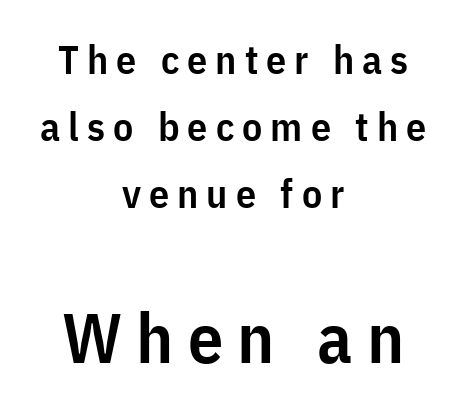
Characters remain perfectly vertical along every line. Loose tracking; the words dissolve into strings of separated letters. This rendering features lettering with no underline. The passage shown stacks its lines at a standard gap.
